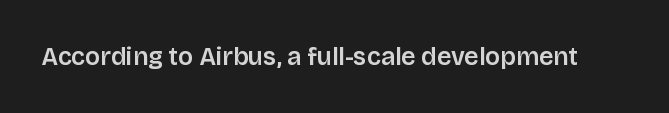
Q: Is the text italic (slanted)? A: No, it is upright.
Q: Is the text underlined? A: No.
Q: Is the spacing between letters normal or unusually wide? A: Normal.
